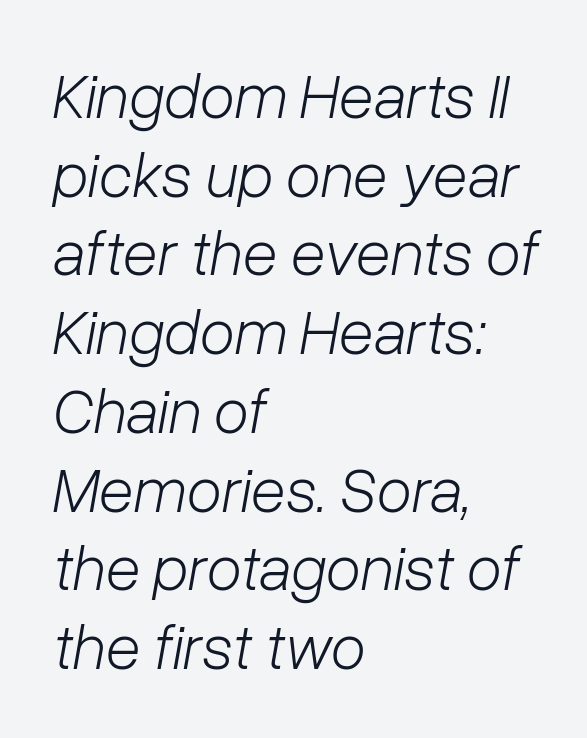
Letters rest on an invisible, unmarked baseline. Varying glyph widths throughout — classic text-font behaviour. Weight class: somewhere from thin through regular. Is the letter spacing exaggerated? No — it looks like the ordinary default. These lines are set flush left with a ragged right edge. Is the type slanted? Yes — the strokes lean at a clear angle.
